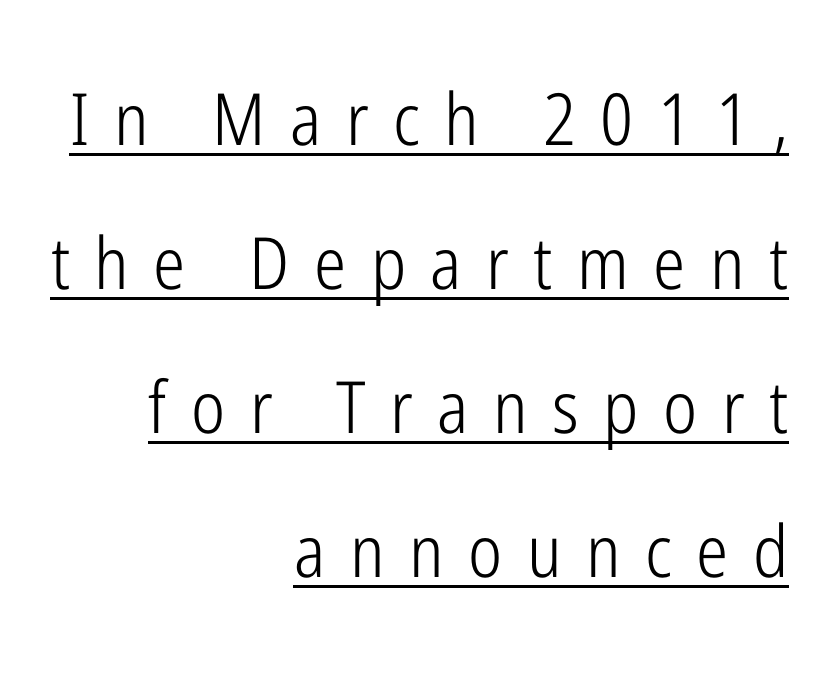
Q: Is the text bold? A: No.
Q: Is the text italic (slanted)? A: No, it is upright.
Q: Is the typeface a serif or a sans-serif typeface? A: Sans-serif.
Q: Is the text underlined? A: Yes.
Q: How is the paragraph aligned? A: Right-aligned.
Q: Is the spacing between letters normal or unusually wide? A: Unusually wide.
Q: Is the spacing between lines tight, normal or loose? A: Loose.
Q: Width (condensed, normal, or wide)? A: Condensed.
Q: Stroke contrast? A: Low.
Q: x-height? A: Medium.
Q: Monospaced? A: No.
